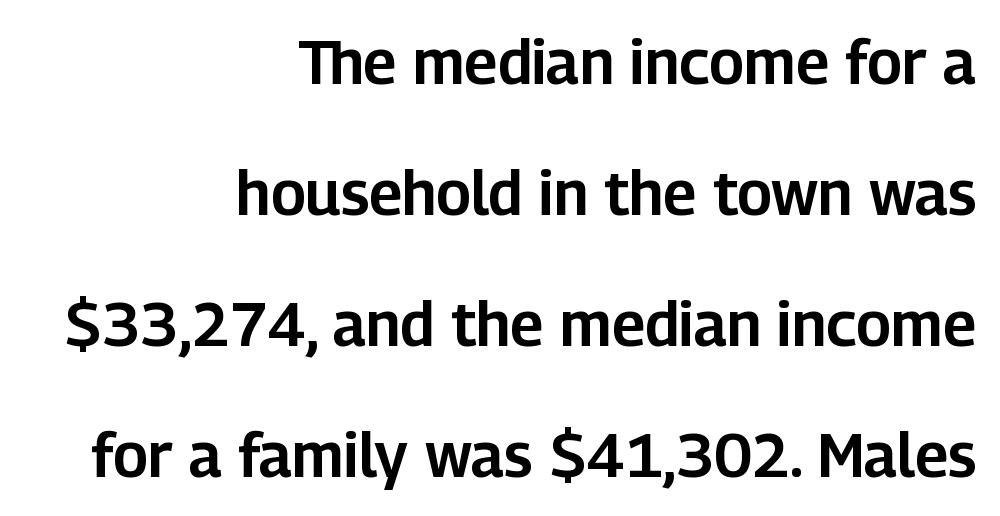
The image shows 61 px sans-serif type, upright; set right-aligned, loose line spacing (2.15x), normal letter spacing, not underlined; low stroke contrast and a medium x-height.
